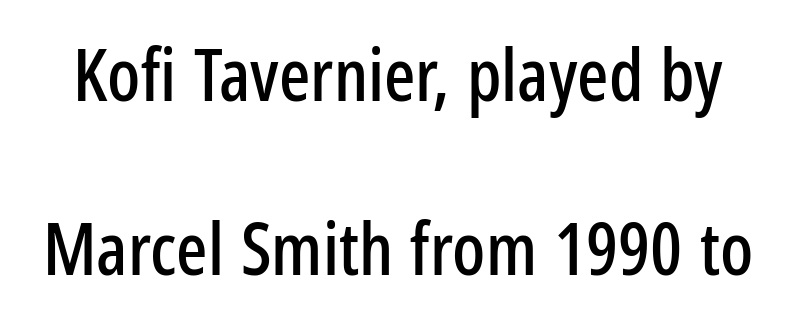
Q: Is the text italic (slanted)? A: No, it is upright.
Q: Is the typeface a serif or a sans-serif typeface? A: Sans-serif.
Q: Is the text underlined? A: No.
Q: Is the spacing between letters normal or unusually wide? A: Normal.
Q: Is the spacing between lines tight, normal or loose? A: Loose.
Q: Width (condensed, normal, or wide)? A: Condensed.
Q: Stroke contrast? A: Low.
Q: x-height? A: Medium.
Q: Monospaced? A: No.
